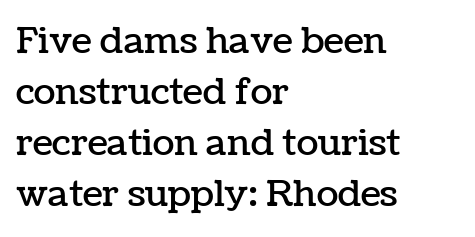
Q: Is the text italic (slanted)? A: No, it is upright.
Q: Is the text underlined? A: No.
Q: How is the paragraph aligned? A: Left-aligned.
Q: Is the spacing between letters normal or unusually wide? A: Normal.
Q: Is the spacing between lines tight, normal or loose? A: Normal.
Q: Width (condensed, normal, or wide)? A: Normal.
Q: Stroke contrast? A: Low.
Q: x-height? A: Medium.
Q: Monospaced? A: No.
